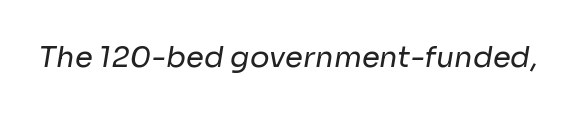
The image shows 29 px regular-weight sans-serif type; set normal letter spacing, not underlined; low stroke contrast and a medium x-height.
